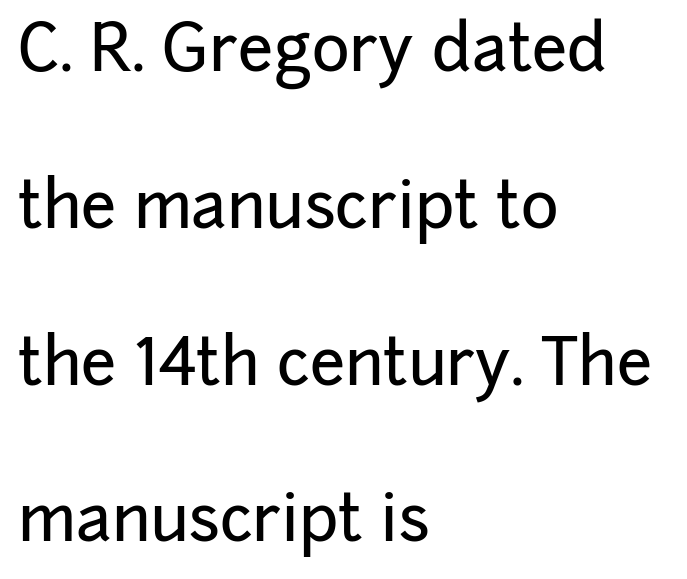
Underline: absent. The passage shown is typeset with a sans-serif family. The horizontal fit of the characters is conventional and even. The setting favours the left margin, as ordinary paragraphs usually do.
